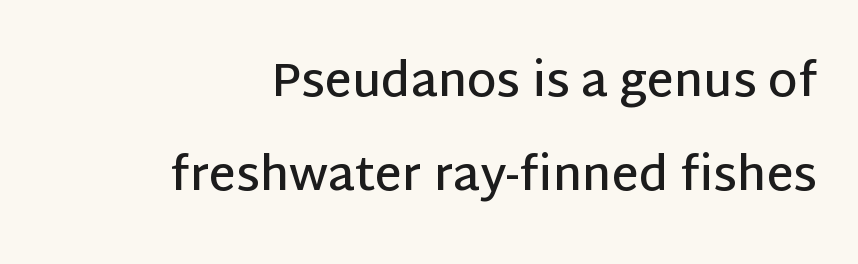
Q: Is the text bold? A: Semi-bold.
Q: Is the text italic (slanted)? A: No, it is upright.
Q: Is the typeface a serif or a sans-serif typeface? A: Sans-serif.
Q: Is the text underlined? A: No.
Q: How is the paragraph aligned? A: Right-aligned.
Q: Is the spacing between letters normal or unusually wide? A: Normal.
Q: Is the spacing between lines tight, normal or loose? A: Loose.
Q: Width (condensed, normal, or wide)? A: Normal.
Q: Stroke contrast? A: Low.
Q: x-height? A: Large.
Q: Monospaced? A: No.
